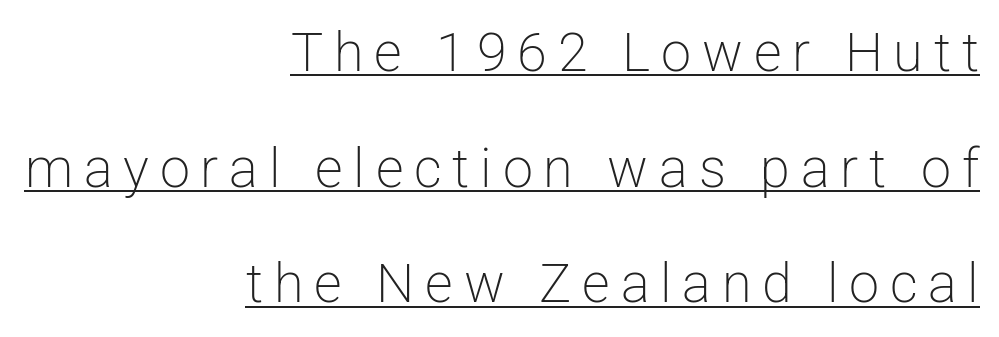
{"serif": "no", "italic": "no", "bold": "no", "weight": "light", "width": "normal", "stroke_contrast": "low", "x_height": "medium", "monospaced": "no", "underline": "yes", "align": "right", "line_spacing": "loose", "line_spacing_ratio": 2.14, "letter_spacing": "wide", "letter_spacing_em": 0.2, "glyph_px": 54}
